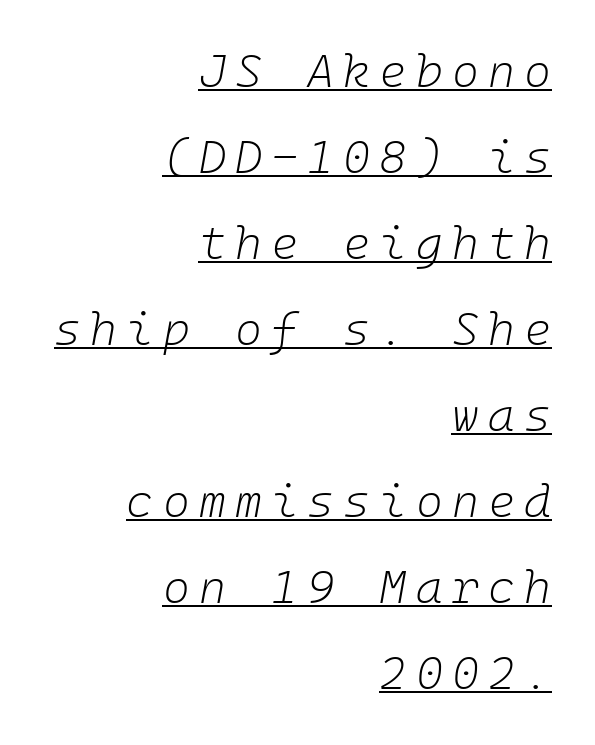
{"italic": "yes", "lean": "right", "slant_degrees": 10, "bold": "no", "weight": "light", "width": "normal", "stroke_contrast": "low", "x_height": "medium", "underline": "yes", "align": "right", "line_spacing_ratio": 1.87, "letter_spacing": "wide", "letter_spacing_em": 0.2, "glyph_px": 46}
